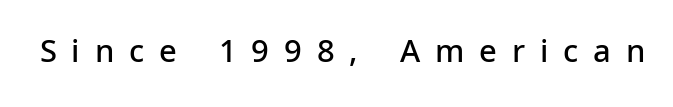
{"serif": "no", "italic": "no", "bold": "semi", "weight": "semibold", "width": "normal", "stroke_contrast": "low", "x_height": "medium", "monospaced": "no", "underline": "no", "letter_spacing": "wide", "letter_spacing_em": 0.48, "glyph_px": 31}
